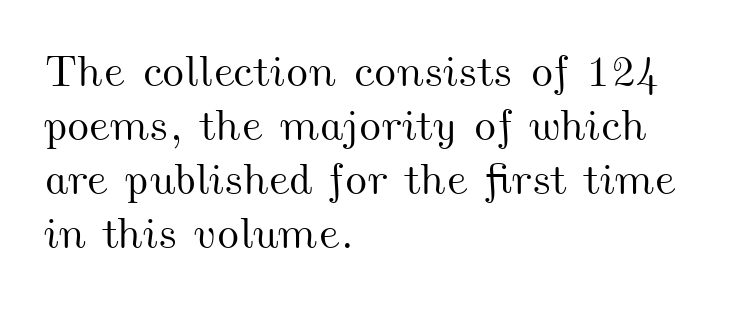
Q: Is the text underlined? A: No.
Q: How is the paragraph aligned? A: Left-aligned.
Q: Is the spacing between letters normal or unusually wide? A: Normal.
Q: Width (condensed, normal, or wide)? A: Wide.
Q: Stroke contrast? A: Medium.
Q: x-height? A: Small.
Q: Monospaced? A: No.
